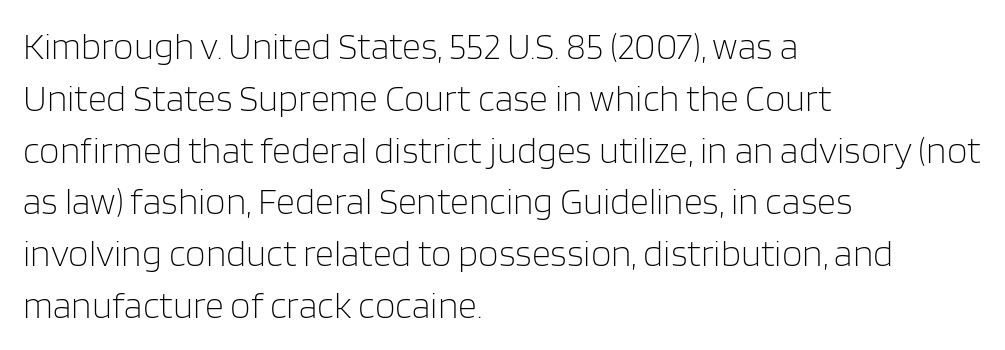
How would I describe the line gaps? Plain and ordinary. Do the letters lean? They stand straight. Observe the ordinary spacing: letters are neighbours, not strangers. Proportional: the letters do not fall into vertical columns. The rendering anchors every line to the left-hand side.
